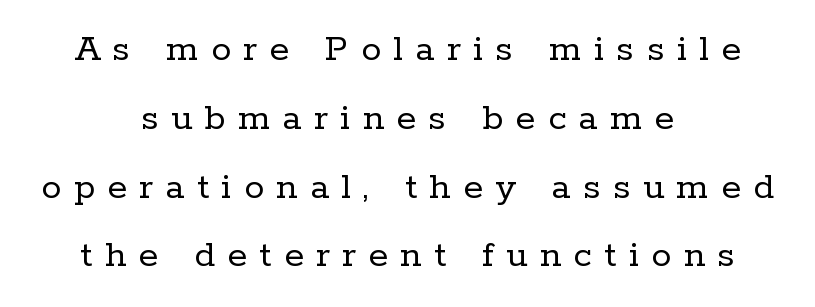
The image shows 40 px regular-weight serif type, upright; set centered, line spacing 1.72x, unusually wide letter spacing (+0.31 em), not underlined; low stroke contrast and a medium x-height.
